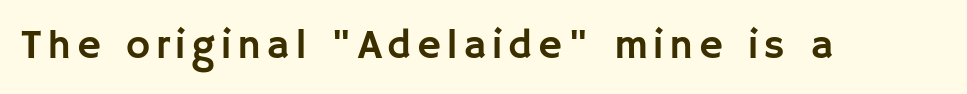
The image shows 41 px sans-serif type, upright; set not underlined; low stroke contrast and a large x-height.
